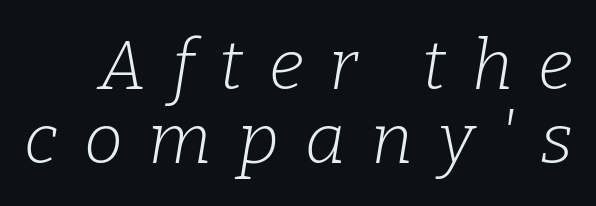
{"serif": "yes", "italic": "yes", "lean": "right", "slant_degrees": 9, "bold": "no", "weight": "light", "width": "normal", "stroke_contrast": "low", "x_height": "medium", "monospaced": "no", "underline": "no", "line_spacing": "tight", "line_spacing_ratio": 1.06, "letter_spacing": "wide", "letter_spacing_em": 0.37, "glyph_px": 70}
